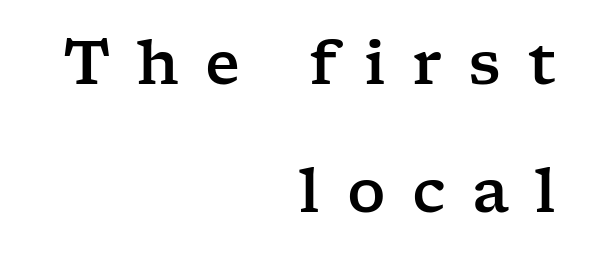
The image shows 60 px wide serif type, upright; set right-aligned, loose line spacing (2.13x), unusually wide letter spacing (+0.44 em), not underlined; low stroke contrast and a medium x-height.
